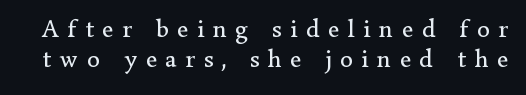
Q: Is the text bold? A: No.
Q: Is the text italic (slanted)? A: No, it is upright.
Q: Is the text underlined? A: No.
Q: Is the spacing between letters normal or unusually wide? A: Unusually wide.
Q: Is the spacing between lines tight, normal or loose? A: Tight.
